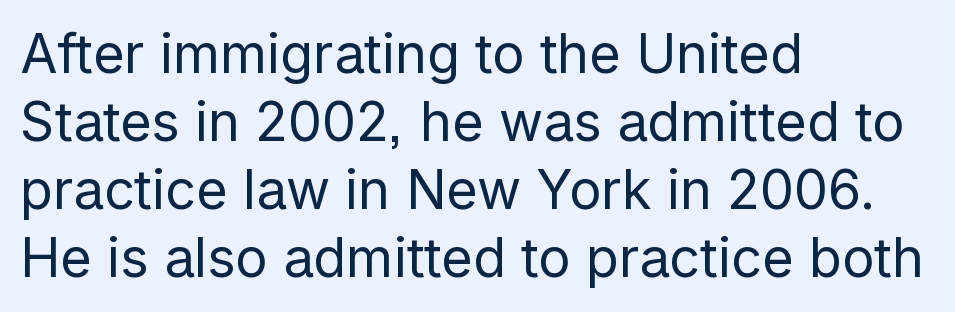
{"serif": "no", "italic": "no", "bold": "no", "weight": "regular", "width": "normal", "stroke_contrast": "low", "x_height": "medium", "monospaced": "no", "underline": "no", "align": "left", "line_spacing": "normal", "line_spacing_ratio": 1.26, "letter_spacing": "normal", "letter_spacing_em": 0.0, "glyph_px": 54}
